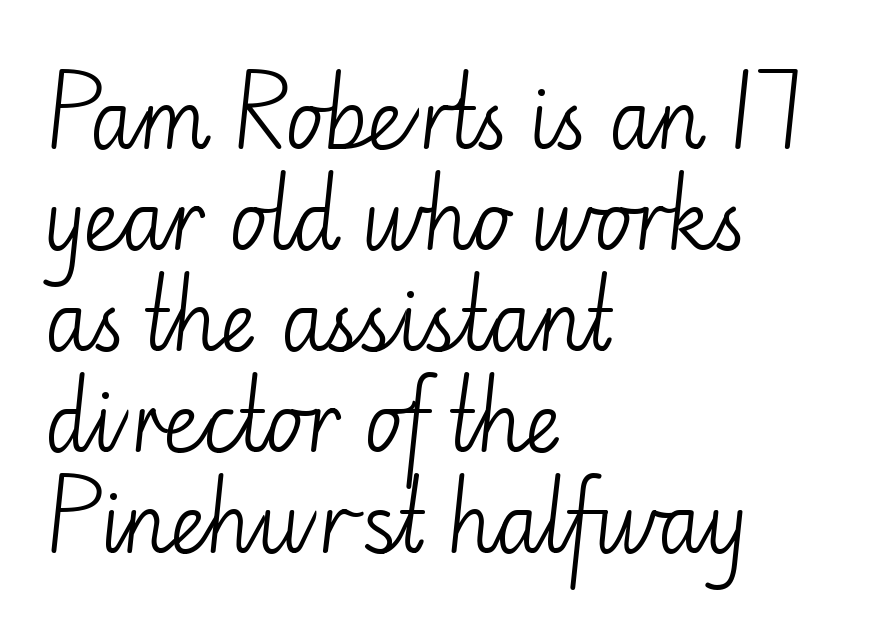
Q: Is the text bold? A: No.
Q: Is the text italic (slanted)? A: Yes.
Q: Is the typeface a serif or a sans-serif typeface? A: Sans-serif.
Q: Is the text underlined? A: No.
Q: How is the paragraph aligned? A: Left-aligned.
Q: Is the spacing between letters normal or unusually wide? A: Normal.
Q: Is the spacing between lines tight, normal or loose? A: Normal.
Q: Width (condensed, normal, or wide)? A: Normal.
Q: Stroke contrast? A: Low.
Q: x-height? A: Small.
Q: Monospaced? A: No.
